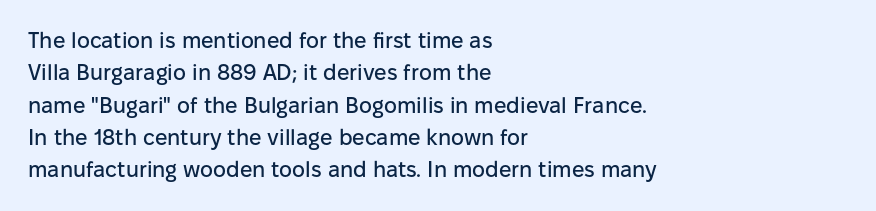
Q: Is the text italic (slanted)? A: No, it is upright.
Q: Is the text underlined? A: No.
Q: How is the paragraph aligned? A: Left-aligned.
Q: Is the spacing between letters normal or unusually wide? A: Normal.
Q: Is the spacing between lines tight, normal or loose? A: Normal.
